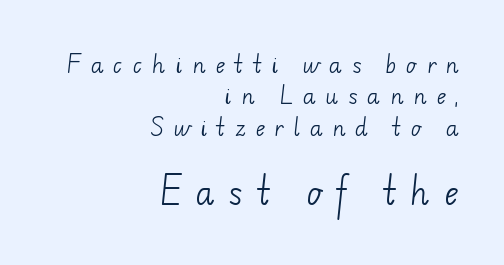
The image shows 31 px light sans-serif type; set right-aligned, normal line spacing (1.49x), unusually wide letter spacing (+0.45 em), not underlined; the second (bottom) block is 1.48x larger; low stroke contrast and a small x-height.
